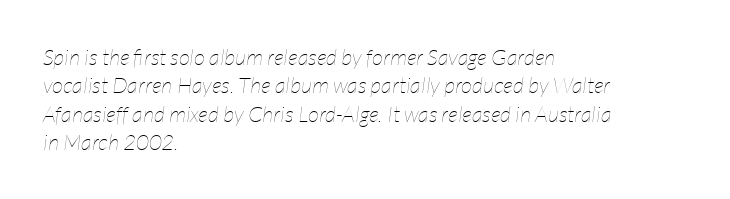
Descenders are the only things crossing below the line. Line beginnings align vertically; line endings do not. No chunkiness to these letters — they're not bold. Is the type slanted? Yes — the strokes lean at a clear angle. Words appear dense and cohesive because spacing is normal.
